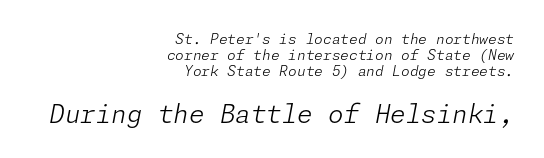
A student would notice the bottom passage is typeset larger than what precedes it. Slanted lettering throughout. Visually the block forms a straight wall on the right and a jagged coastline on the left. Is this a heavy cut? Hardly; it is regular or lighter. The letters sit at their default tracking, neither squeezed nor spread.
